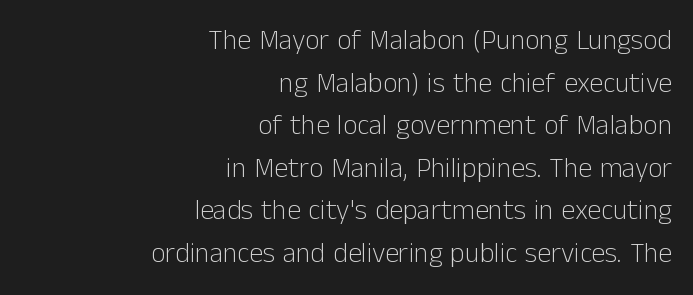
Q: Is the text bold? A: No.
Q: Is the text italic (slanted)? A: No, it is upright.
Q: Is the typeface a serif or a sans-serif typeface? A: Sans-serif.
Q: Is the text underlined? A: No.
Q: How is the paragraph aligned? A: Right-aligned.
Q: Is the spacing between letters normal or unusually wide? A: Normal.
Q: Is the spacing between lines tight, normal or loose? A: Normal.
Q: Width (condensed, normal, or wide)? A: Normal.
Q: Stroke contrast? A: Low.
Q: x-height? A: Medium.
Q: Monospaced? A: No.
